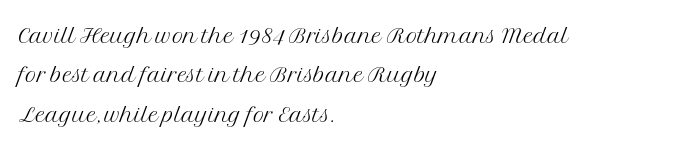
The image shows 31 px light serif type; set left-aligned, normal line spacing (1.27x), normal letter spacing, not underlined; medium stroke contrast and a medium x-height.
